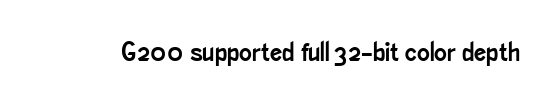
This rendering leaves character spacing at its baseline value. Has an underline been added? It has not. No italicization has been applied; the sample stays upright.
